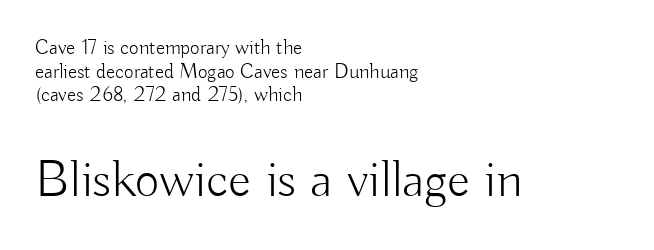
Q: Is the text bold? A: No.
Q: Is the text italic (slanted)? A: No, it is upright.
Q: Is the typeface a serif or a sans-serif typeface? A: Sans-serif.
Q: Is the text underlined? A: No.
Q: How is the paragraph aligned? A: Left-aligned.
Q: Is the spacing between letters normal or unusually wide? A: Normal.
Q: Is the spacing between lines tight, normal or loose? A: Tight.
Q: Which block of text is set in a larger size, the first (top) or the second (bottom)? A: The second (bottom) one.
Q: Width (condensed, normal, or wide)? A: Normal.
Q: Stroke contrast? A: Low.
Q: x-height? A: Small.
Q: Monospaced? A: No.
